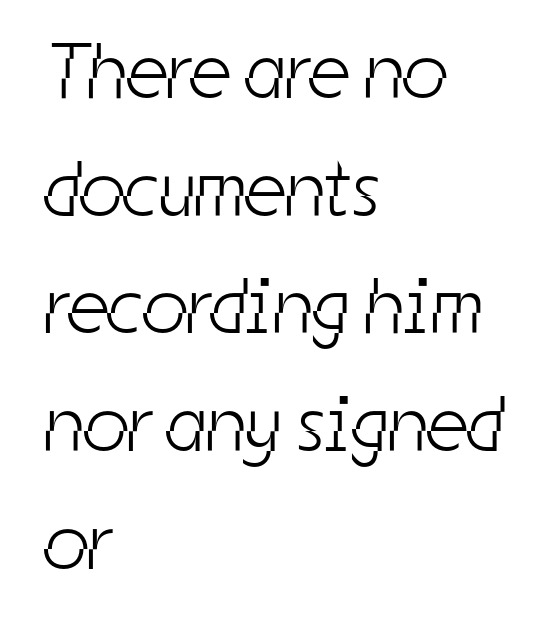
Q: Is the text bold? A: No.
Q: Is the typeface a serif or a sans-serif typeface? A: Sans-serif.
Q: Is the text underlined? A: No.
Q: How is the paragraph aligned? A: Left-aligned.
Q: Is the spacing between letters normal or unusually wide? A: Normal.
Q: Is the spacing between lines tight, normal or loose? A: Normal.
Q: Width (condensed, normal, or wide)? A: Condensed.
Q: Stroke contrast? A: Low.
Q: x-height? A: Medium.
Q: Monospaced? A: No.
